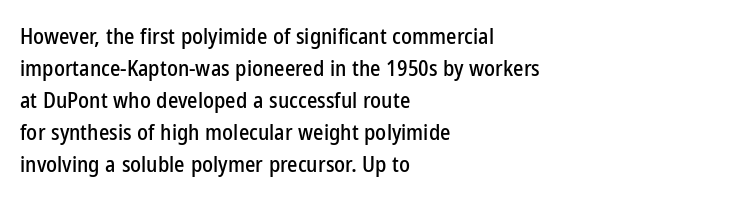
Q: Is the text italic (slanted)? A: No, it is upright.
Q: Is the text underlined? A: No.
Q: How is the paragraph aligned? A: Left-aligned.
Q: Is the spacing between letters normal or unusually wide? A: Normal.
Q: Is the spacing between lines tight, normal or loose? A: Normal.
